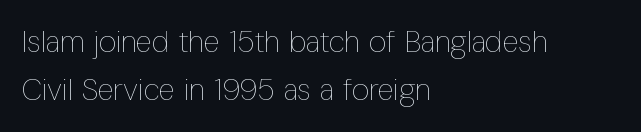
Q: Is the text bold? A: No.
Q: Is the text italic (slanted)? A: No, it is upright.
Q: Is the text underlined? A: No.
Q: How is the paragraph aligned? A: Left-aligned.
Q: Is the spacing between letters normal or unusually wide? A: Normal.
Q: Is the spacing between lines tight, normal or loose? A: Normal.
Q: Width (condensed, normal, or wide)? A: Condensed.
Q: Stroke contrast? A: Low.
Q: x-height? A: Medium.
Q: Monospaced? A: No.
